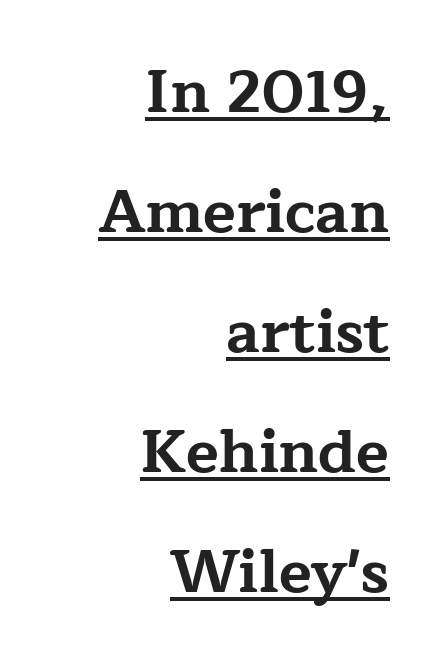
Q: Is the text bold? A: Yes.
Q: Is the text italic (slanted)? A: No, it is upright.
Q: Is the typeface a serif or a sans-serif typeface? A: Serif.
Q: Is the text underlined? A: Yes.
Q: How is the paragraph aligned? A: Right-aligned.
Q: Is the spacing between letters normal or unusually wide? A: Normal.
Q: Is the spacing between lines tight, normal or loose? A: Loose.
Q: Width (condensed, normal, or wide)? A: Wide.
Q: Stroke contrast? A: Low.
Q: x-height? A: Medium.
Q: Monospaced? A: No.
